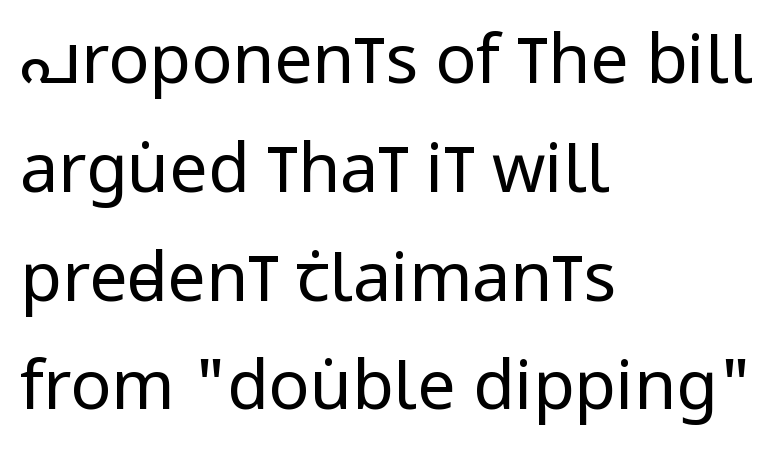
Inter-character spacing is left at the font's built-in metrics. A typesetter would call this leading conventional body-copy spacing. This sample uses a sans-serif face. Casual observation: everything's shoved over to the left. The passage shown is not underscored anywhere.
